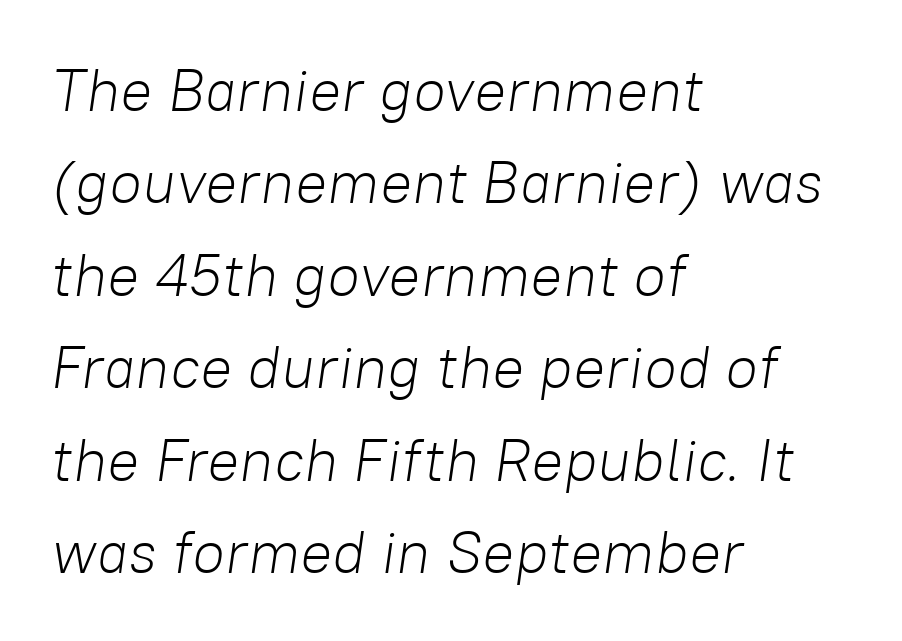
This reads as an unemphasized weight, regular at the heaviest. Do the characters align in a grid? No, the font is proportional. The letters are slanted; this is an italic face. Nobody drew a line under any word here. Vertically, the passage feels balanced, rows spaced as you'd expect.
